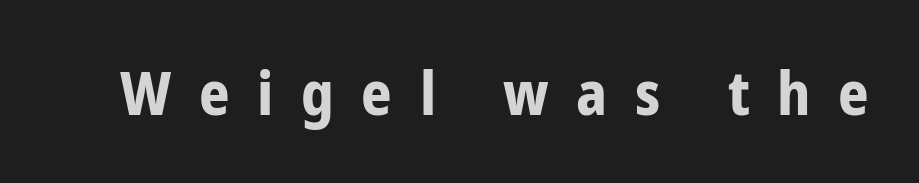
Q: Is the text bold? A: Yes.
Q: Is the text italic (slanted)? A: No, it is upright.
Q: Is the typeface a serif or a sans-serif typeface? A: Sans-serif.
Q: Is the text underlined? A: No.
Q: Is the spacing between letters normal or unusually wide? A: Unusually wide.
Q: Width (condensed, normal, or wide)? A: Condensed.
Q: Stroke contrast? A: Low.
Q: x-height? A: Medium.
Q: Monospaced? A: No.
